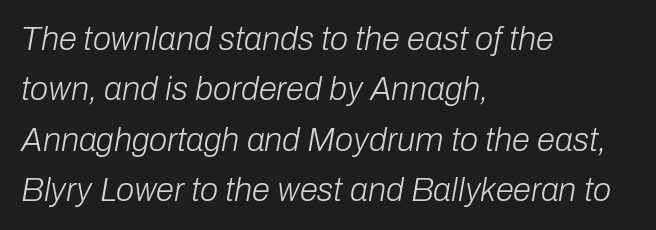
{"italic": "yes", "lean": "right", "slant_degrees": 10, "bold": "no", "weight": "light", "width": "normal", "stroke_contrast": "low", "x_height": "medium", "monospaced": "no", "underline": "no", "align": "left", "line_spacing": "normal", "line_spacing_ratio": 1.53, "letter_spacing": "normal", "letter_spacing_em": 0.0, "glyph_px": 33}
